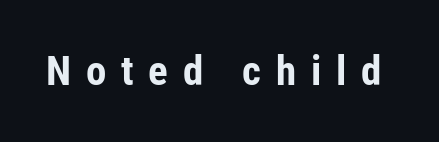
The image shows 41 px bold, condensed sans-serif type, upright; set unusually wide letter spacing (+0.36 em), not underlined; low stroke contrast and a medium x-height.
